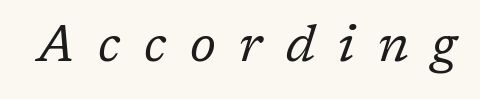
The image shows 50 px regular-weight serif type, italic (leaning right); set unusually wide letter spacing (+0.47 em), not underlined; low stroke contrast and a medium x-height.
